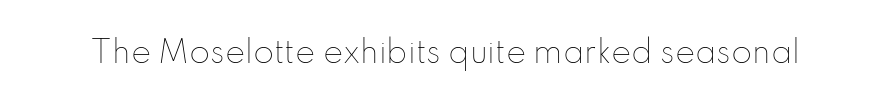
The image shows 30 px thin type, upright; set normal letter spacing, not underlined; low stroke contrast and a small x-height.
